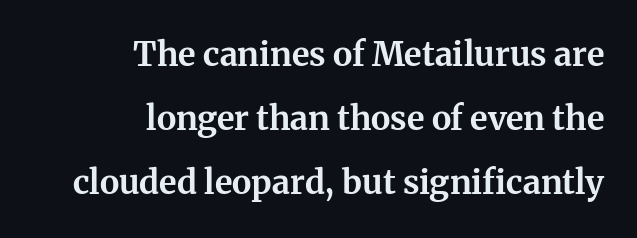
{"serif": "yes", "italic": "no", "bold": "yes", "weight": "bold", "width": "normal", "stroke_contrast": "medium", "x_height": "medium", "monospaced": "no", "underline": "no", "align": "right", "line_spacing": "loose", "line_spacing_ratio": 1.94, "letter_spacing": "normal", "letter_spacing_em": 0.0, "glyph_px": 33}
